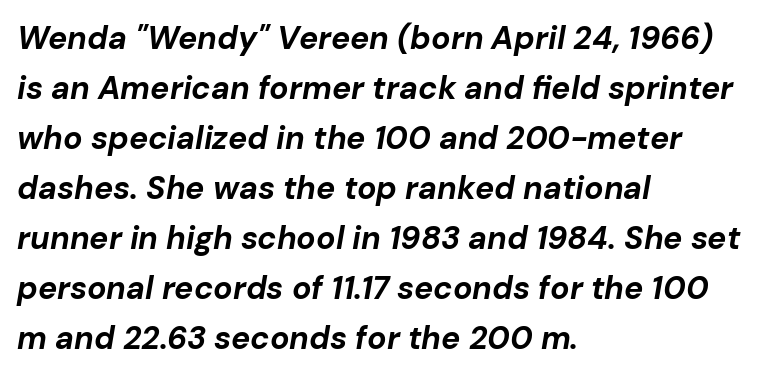
The image shows 32 px bold type, italic (leaning right); set left-aligned, normal line spacing (1.56x), normal letter spacing, not underlined; low stroke contrast and a medium x-height.
